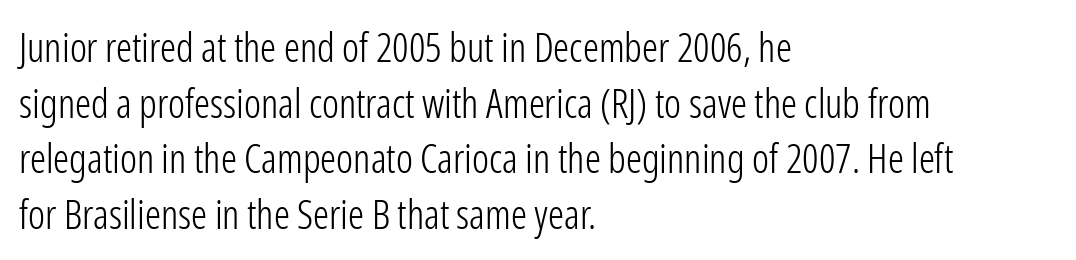
The image shows 40 px light, condensed sans-serif type, upright; set left-aligned, normal line spacing (1.39x), normal letter spacing, not underlined; low stroke contrast and a medium x-height.
